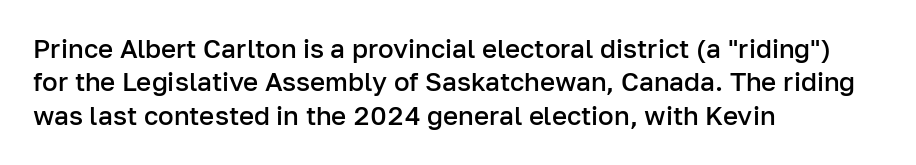
{"italic": "no", "bold": "semi", "underline": "no", "align": "left", "line_spacing": "normal", "line_spacing_ratio": 1.28, "letter_spacing": "normal", "letter_spacing_em": 0.0, "glyph_px": 26}
